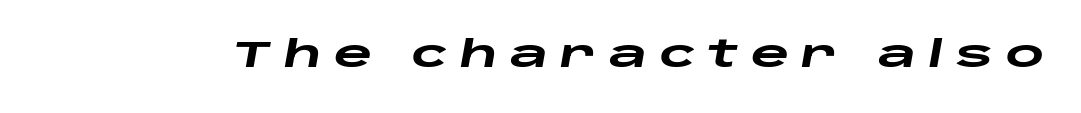
The image shows 37 px heavy, wide type, italic (leaning right); set unusually wide letter spacing (+0.33 em), not underlined; low stroke contrast and a large x-height.
